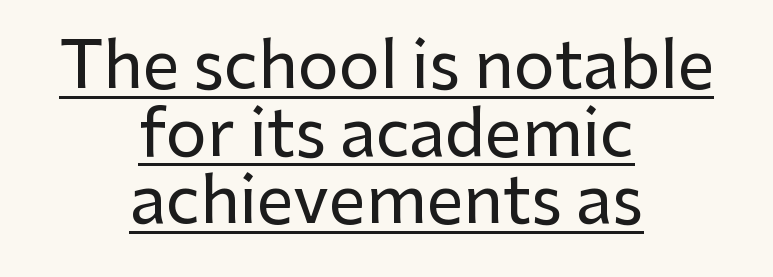
The specimen reads as upright at a glance. These characters rest on top of a visible drawn line. Line spacing here is tight. Alignment: centered. Character widths vary here, with narrow letters taking less room than wide ones. Check where the strokes stop: nothing finishes them off — pure sans.
